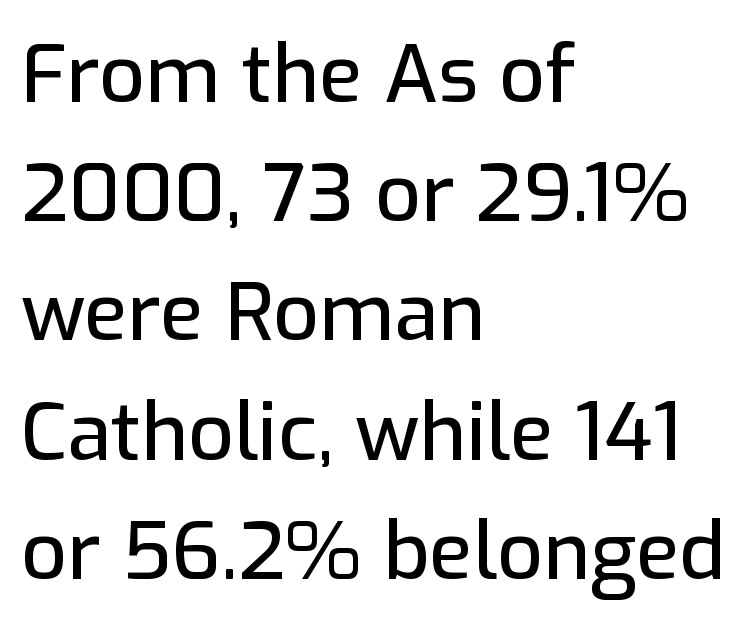
The image shows 80 px sans-serif type, upright; set left-aligned, normal line spacing (1.49x), normal letter spacing, not underlined; low stroke contrast and a medium x-height.
